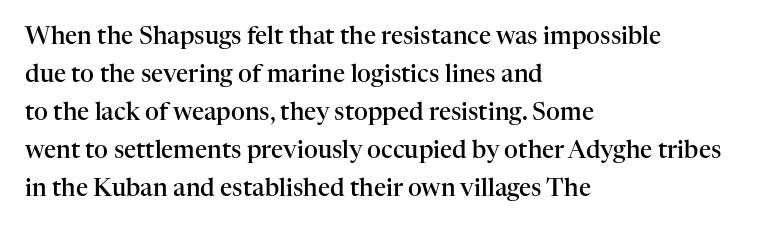
Q: Is the text bold? A: Semi-bold.
Q: Is the text italic (slanted)? A: No, it is upright.
Q: Is the text underlined? A: No.
Q: How is the paragraph aligned? A: Left-aligned.
Q: Is the spacing between letters normal or unusually wide? A: Normal.
Q: Is the spacing between lines tight, normal or loose? A: Normal.
